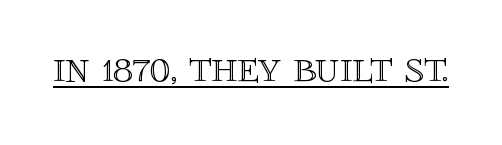
If you drew a line through each stem, it would be perfectly vertical. Underline: present. Spacing between characters is what you'd get straight out of the box. Note the varied advance widths — an 'i' is clearly narrower than an 'm'.
